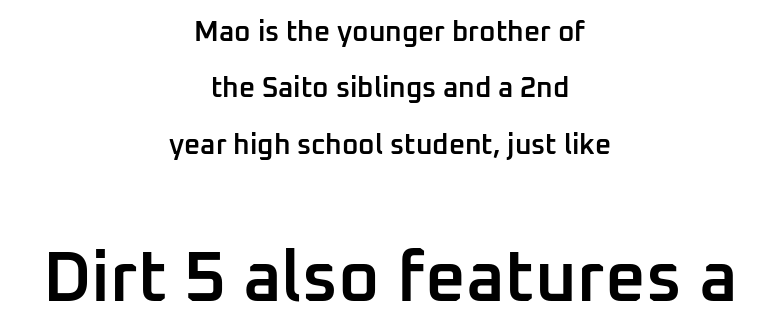
Q: Is the text bold? A: Semi-bold.
Q: Is the text italic (slanted)? A: No, it is upright.
Q: Is the typeface a serif or a sans-serif typeface? A: Sans-serif.
Q: Is the text underlined? A: No.
Q: How is the paragraph aligned? A: Centered.
Q: Is the spacing between letters normal or unusually wide? A: Normal.
Q: Is the spacing between lines tight, normal or loose? A: Loose.
Q: Which block of text is set in a larger size, the first (top) or the second (bottom)? A: The second (bottom) one.
Q: Width (condensed, normal, or wide)? A: Normal.
Q: Stroke contrast? A: Low.
Q: x-height? A: Medium.
Q: Monospaced? A: No.
